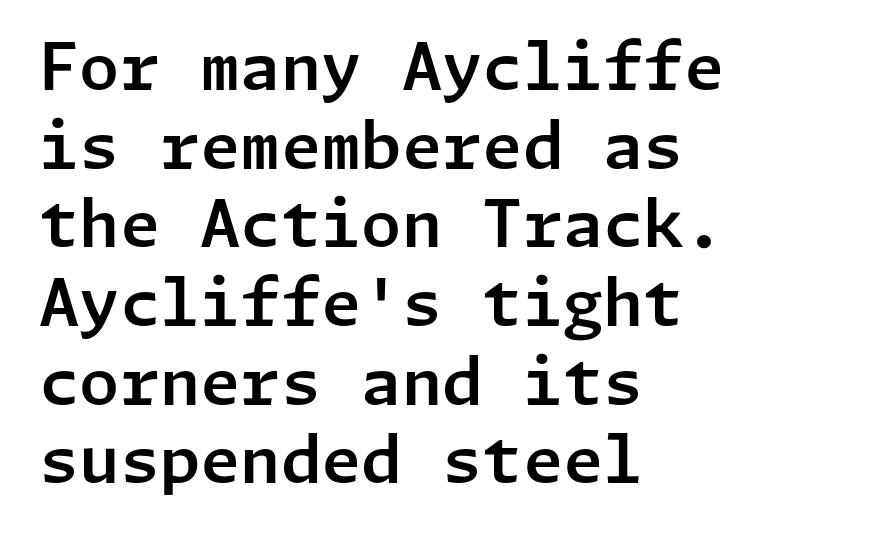
Q: Is the text italic (slanted)? A: No, it is upright.
Q: Is the typeface a serif or a sans-serif typeface? A: Sans-serif.
Q: Is the text underlined? A: No.
Q: How is the paragraph aligned? A: Left-aligned.
Q: Is the spacing between letters normal or unusually wide? A: Normal.
Q: Width (condensed, normal, or wide)? A: Normal.
Q: Stroke contrast? A: Low.
Q: x-height? A: Medium.
